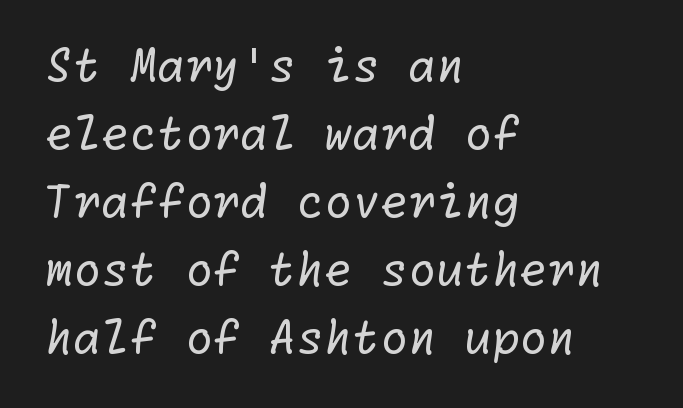
Q: Is the text bold? A: No.
Q: Is the typeface a serif or a sans-serif typeface? A: Sans-serif.
Q: Is the text underlined? A: No.
Q: How is the paragraph aligned? A: Left-aligned.
Q: Is the spacing between letters normal or unusually wide? A: Normal.
Q: Is the spacing between lines tight, normal or loose? A: Normal.
Q: Width (condensed, normal, or wide)? A: Normal.
Q: Stroke contrast? A: Low.
Q: x-height? A: Medium.
